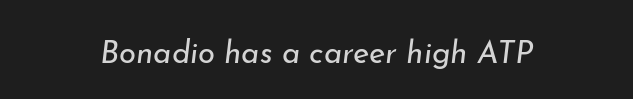
Q: Is the text bold? A: No.
Q: Is the text italic (slanted)? A: Yes, it leans right by about 7 degrees.
Q: Is the text underlined? A: No.
Q: How is the paragraph aligned? A: Centered.
Q: Is the spacing between letters normal or unusually wide? A: Normal.
Q: Width (condensed, normal, or wide)? A: Normal.
Q: Stroke contrast? A: Low.
Q: x-height? A: Small.
Q: Monospaced? A: No.
